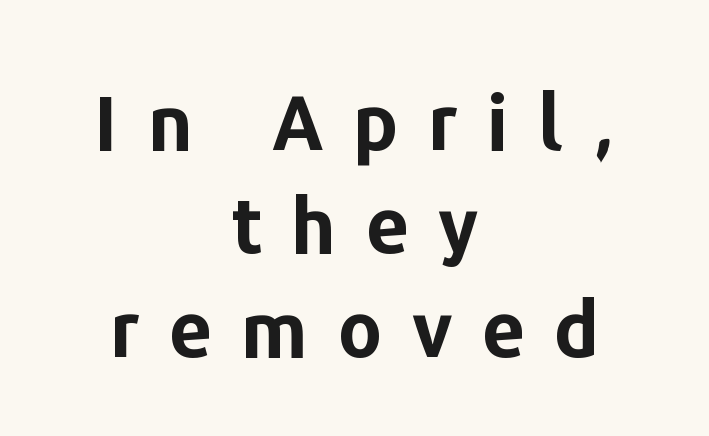
In terms of letterform style, serifs are entirely absent. The type sits square on the baseline with zero lean. These lines are centered, leaving both edges ragged. Is this a fixed-width face? No — the glyphs have proportional, varying widths. You could only call the tracking loose — the letters float apart.
